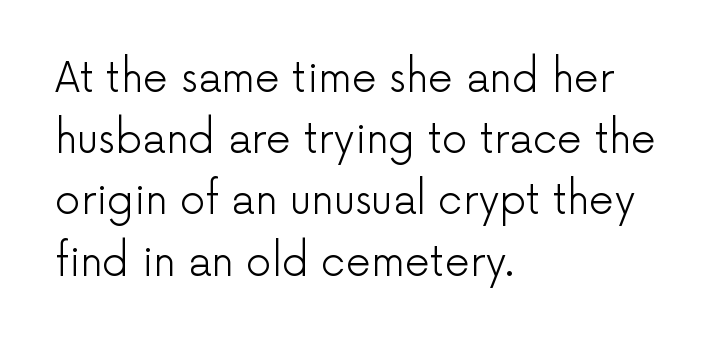
The letters stand straight up with perfectly vertical stems. Vertical spacing — default. In terms of letterspacing, this is plain default setting. Underline: absent.
